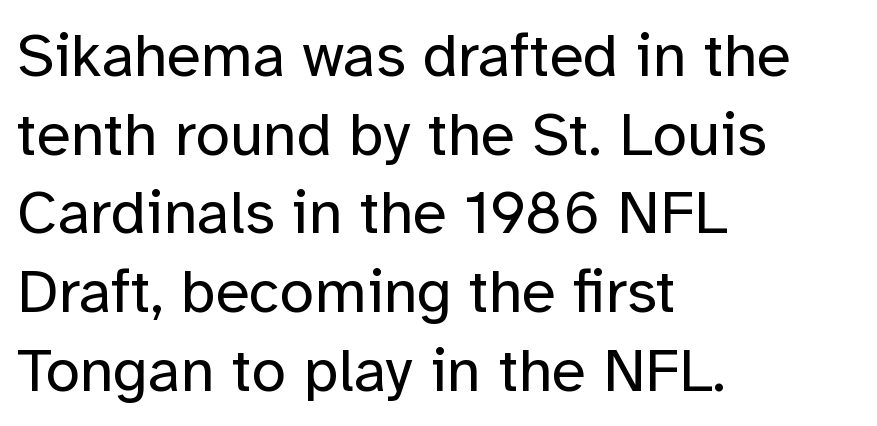
Q: Is the text bold? A: No.
Q: Is the text italic (slanted)? A: No, it is upright.
Q: Is the typeface a serif or a sans-serif typeface? A: Sans-serif.
Q: Is the text underlined? A: No.
Q: How is the paragraph aligned? A: Left-aligned.
Q: Is the spacing between letters normal or unusually wide? A: Normal.
Q: Is the spacing between lines tight, normal or loose? A: Normal.
Q: Width (condensed, normal, or wide)? A: Normal.
Q: Stroke contrast? A: Low.
Q: x-height? A: Medium.
Q: Monospaced? A: No.
